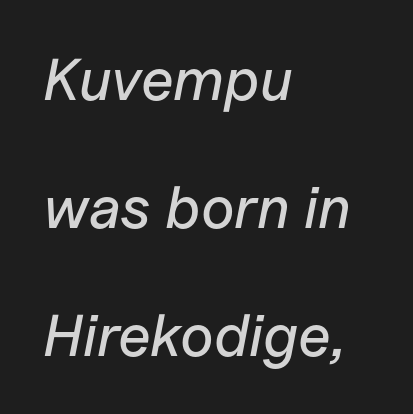
The image shows 59 px text type, italic (leaning right); set left-aligned, loose line spacing (2.17x), normal letter spacing, not underlined; low stroke contrast and a medium x-height.
